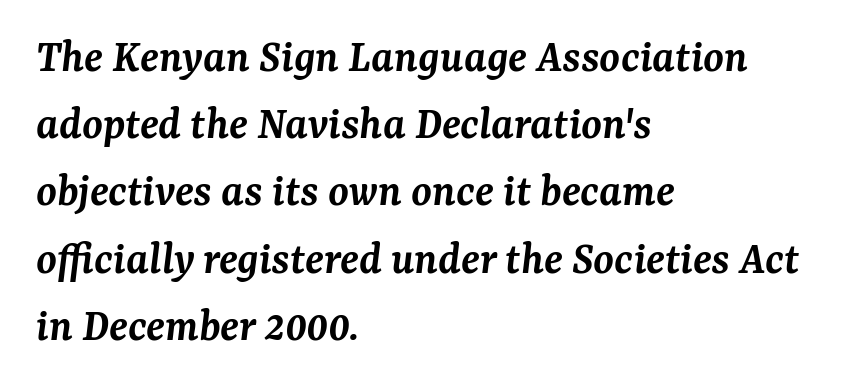
Q: Is the text bold? A: Semi-bold.
Q: Is the text italic (slanted)? A: Yes, it leans right by about 7 degrees.
Q: Is the typeface a serif or a sans-serif typeface? A: Serif.
Q: Is the text underlined? A: No.
Q: How is the paragraph aligned? A: Left-aligned.
Q: Is the spacing between letters normal or unusually wide? A: Normal.
Q: Is the spacing between lines tight, normal or loose? A: Normal.
Q: Width (condensed, normal, or wide)? A: Normal.
Q: Stroke contrast? A: Medium.
Q: x-height? A: Medium.
Q: Monospaced? A: No.
